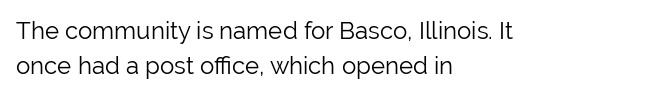
The image shows 24 px text type, upright; set left-aligned, normal line spacing (1.47x), normal letter spacing, not underlined.
